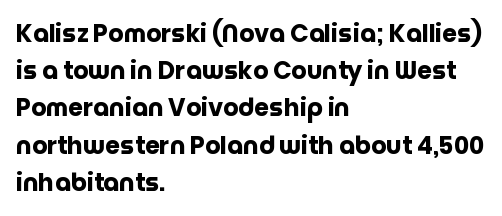
The passage shown has conventional tracking throughout. Underline: absent. The lines in this sample share a left origin and differ only in where they stop. These lines carry a lot of weight — the face is fully bold. Leading: standard. Characters remain perfectly vertical along every line.
